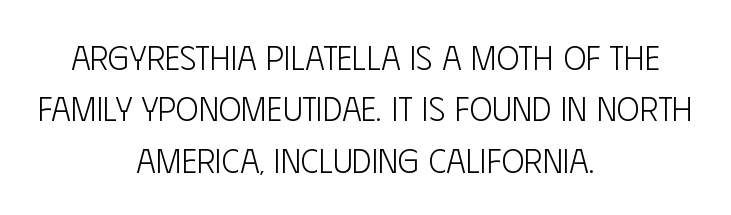
Q: Is the text bold? A: No.
Q: Is the text italic (slanted)? A: No, it is upright.
Q: Is the typeface a serif or a sans-serif typeface? A: Sans-serif.
Q: Is the text underlined? A: No.
Q: How is the paragraph aligned? A: Centered.
Q: Is the spacing between letters normal or unusually wide? A: Normal.
Q: Is the spacing between lines tight, normal or loose? A: Normal.
Q: Width (condensed, normal, or wide)? A: Condensed.
Q: Stroke contrast? A: Low.
Q: x-height? A: Large.
Q: Monospaced? A: No.
